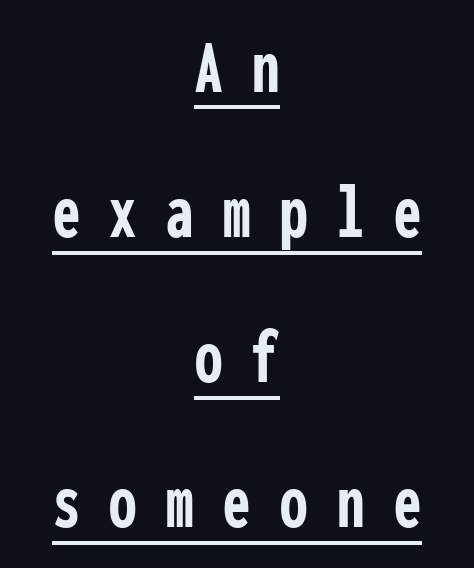
The image shows 78 px semibold, condensed sans-serif type, upright, monospaced; set centered, line spacing 1.86x, unusually wide letter spacing (+0.38 em), underlined; low stroke contrast and a medium x-height.
